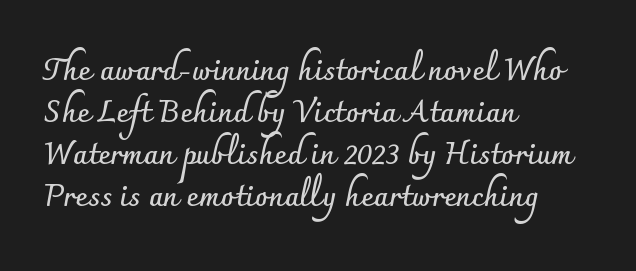
The image shows 30 px semibold sans-serif type; set left-aligned, normal line spacing (1.4x), normal letter spacing, not underlined; low stroke contrast and a small x-height.
